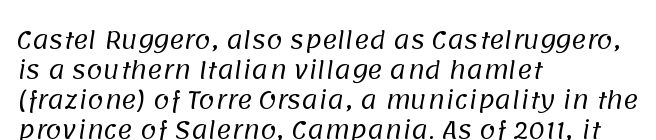
The face used here is rendered with its standard letterfit. Underline: absent. Line beginnings align vertically; line endings do not. Unbolded letterforms with no extra heft. Line spacing here is normal.
